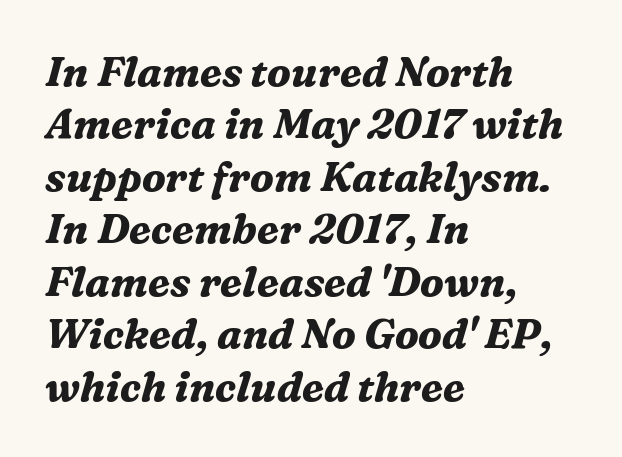
The image shows 41 px bold serif type, italic (leaning right); set left-aligned, normal line spacing (1.28x), normal letter spacing, not underlined; medium stroke contrast and a medium x-height.
